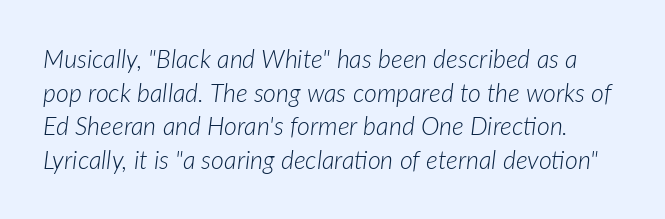
Q: Is the text bold? A: No.
Q: Is the text italic (slanted)? A: Yes, it leans right by about 7 degrees.
Q: Is the text underlined? A: No.
Q: Is the spacing between letters normal or unusually wide? A: Normal.
Q: Is the spacing between lines tight, normal or loose? A: Normal.
